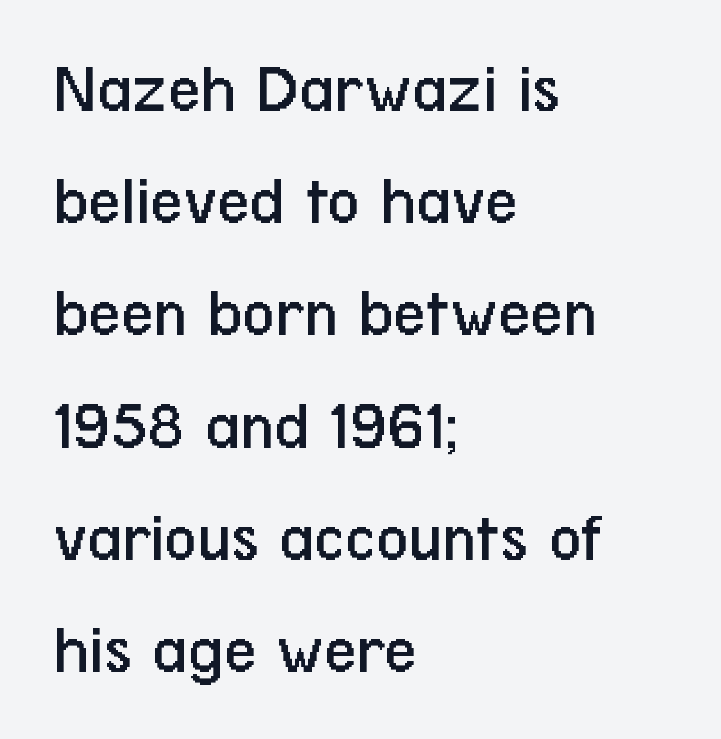
{"serif": "no", "italic": "no", "bold": "no", "weight": "regular", "width": "condensed", "stroke_contrast": "low", "x_height": "medium", "monospaced": "no", "underline": "no", "align": "left", "line_spacing": "normal", "line_spacing_ratio": 1.58, "letter_spacing": "normal", "letter_spacing_em": 0.0, "glyph_px": 71}
